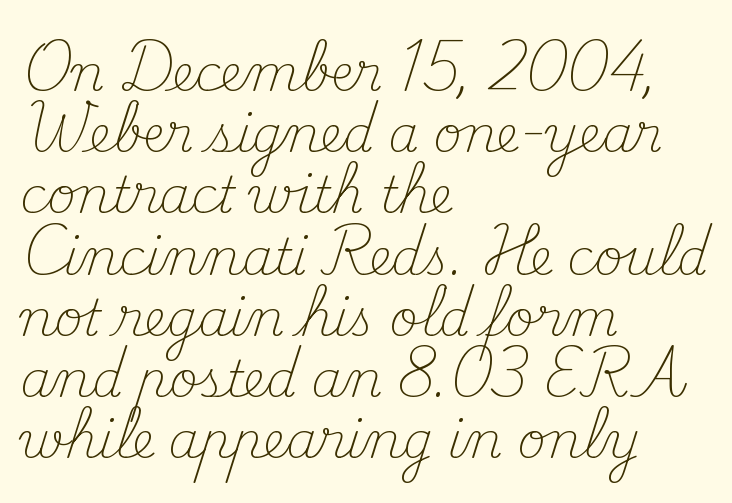
{"serif": "yes", "bold": "no", "weight": "light", "width": "normal", "stroke_contrast": "medium", "x_height": "small", "monospaced": "no", "underline": "no", "align": "left", "line_spacing": "normal", "line_spacing_ratio": 1.25, "letter_spacing": "normal", "letter_spacing_em": 0.0, "glyph_px": 49}
